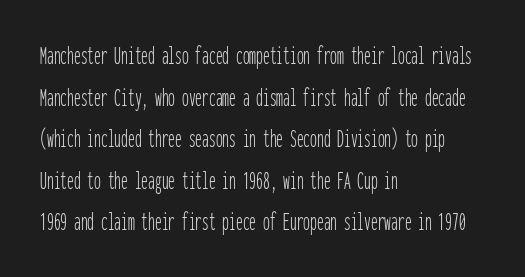
The image shows 27 px text type, upright; set left-aligned, normal line spacing (1.54x), normal letter spacing, not underlined.
